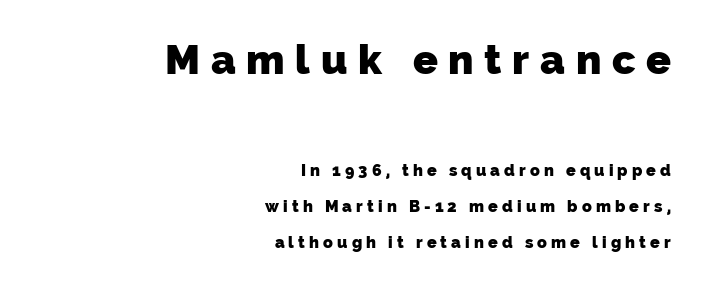
Descender tails drop into unmarked territory. Rows of type keep a wide berth in the vertical direction. The rendering anchors every line to the right-hand side. This layout puts the oversized block above and the modest block below. Weight: bold.
